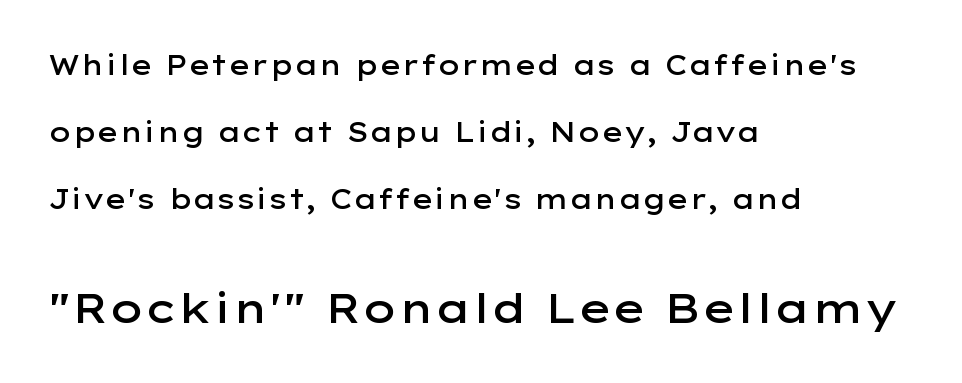
{"serif": "no", "italic": "no", "bold": "semi", "weight": "semibold", "width": "wide", "stroke_contrast": "low", "x_height": "medium", "monospaced": "no", "underline": "no", "align": "left", "line_spacing": "loose", "line_spacing_ratio": 2.49, "letter_spacing": "normal", "letter_spacing_em": 0.0, "larger_block": "second", "size_ratio": 1.52, "glyph_px": 41}
